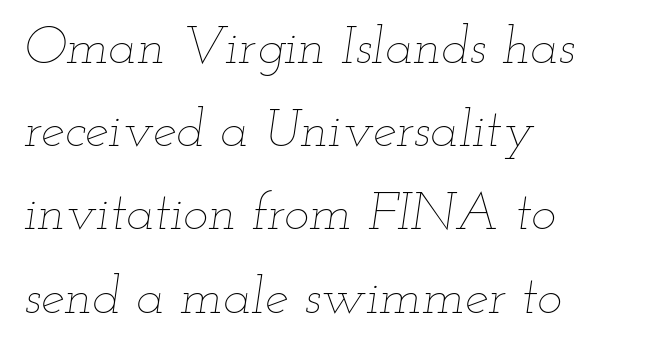
The image shows 53 px thin, wide type, italic (leaning right); set left-aligned, normal line spacing (1.57x), normal letter spacing, not underlined; low stroke contrast and a small x-height.
